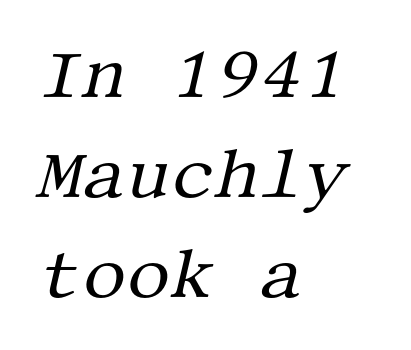
Q: Is the text bold? A: No.
Q: Is the text italic (slanted)? A: Yes, it leans right by about 13 degrees.
Q: Is the typeface a serif or a sans-serif typeface? A: Serif.
Q: Is the text underlined? A: No.
Q: How is the paragraph aligned? A: Left-aligned.
Q: Is the spacing between letters normal or unusually wide? A: Normal.
Q: Is the spacing between lines tight, normal or loose? A: Normal.
Q: Width (condensed, normal, or wide)? A: Normal.
Q: Stroke contrast? A: Medium.
Q: x-height? A: Large.
